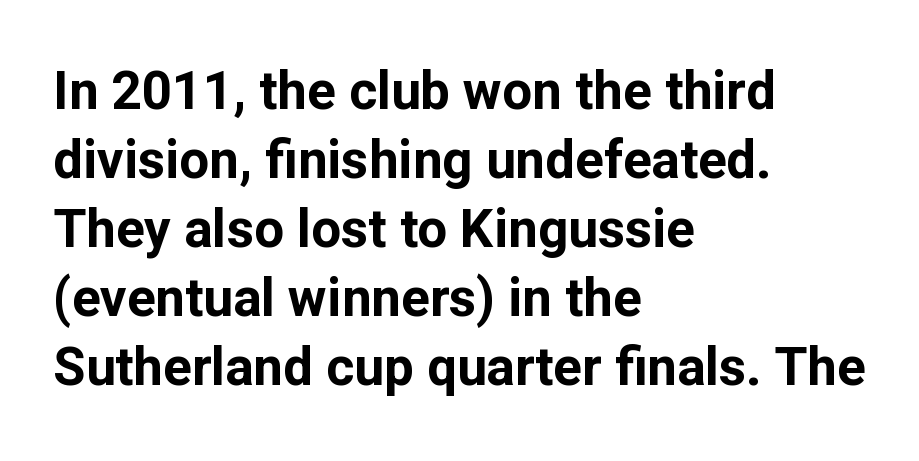
Each letter's strokes conclude bluntly, with no projecting serifs. This sample has the flowing, uneven cadence of proportional lettering. Is there any slant? The stems are plumb. How heavy is the stroke? Heavy — this is a bold. Is there much room between lines? A standard amount, neither cramped nor airy.
